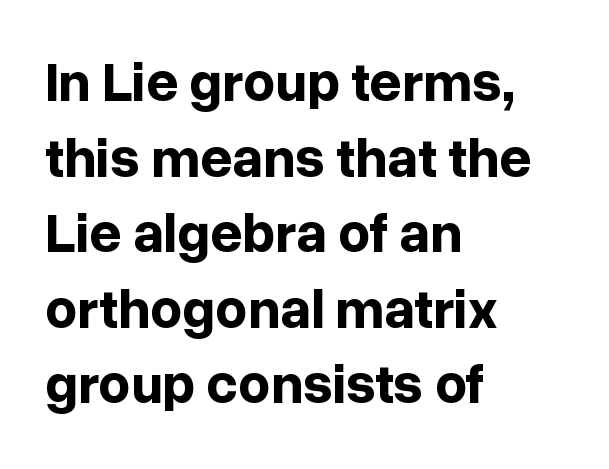
{"serif": "no", "italic": "no", "bold": "yes", "weight": "bold", "width": "normal", "stroke_contrast": "low", "x_height": "medium", "monospaced": "no", "underline": "no", "align": "left", "line_spacing": "normal", "line_spacing_ratio": 1.35, "letter_spacing": "normal", "letter_spacing_em": 0.0, "glyph_px": 56}
